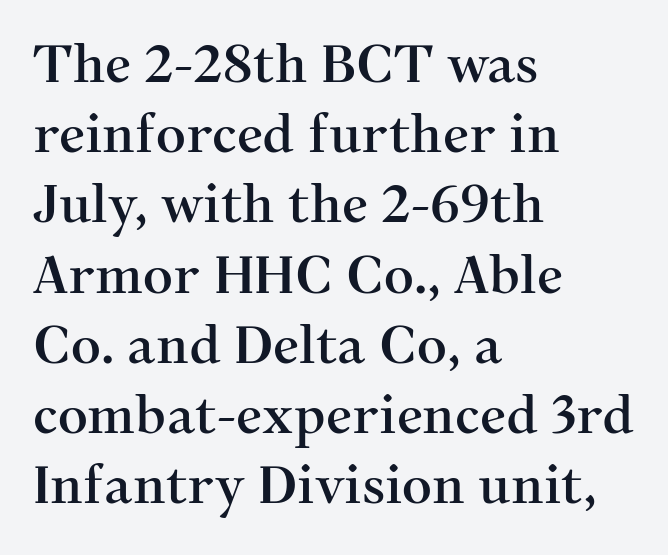
{"serif": "yes", "italic": "no", "width": "normal", "stroke_contrast": "medium", "x_height": "medium", "monospaced": "no", "underline": "no", "align": "left", "line_spacing": "normal", "line_spacing_ratio": 1.35, "letter_spacing": "normal", "letter_spacing_em": 0.0, "glyph_px": 52}
